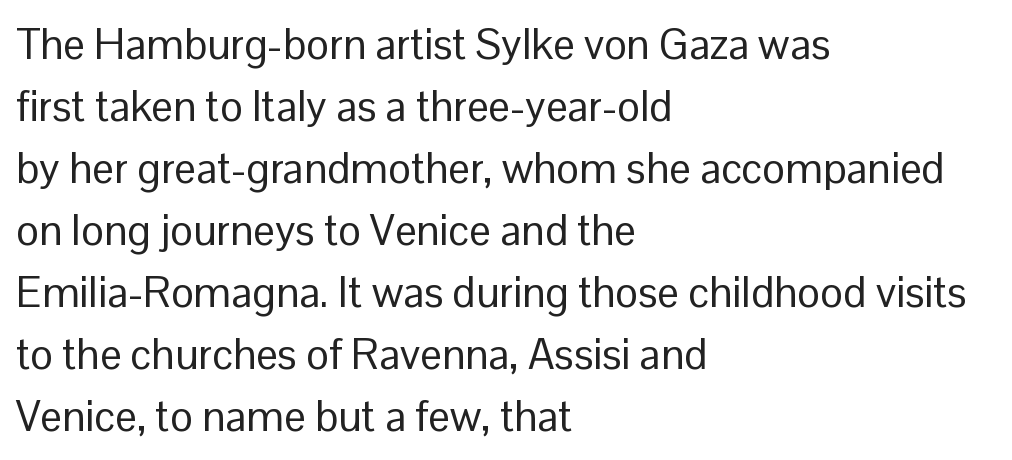
Alignment: flush left. Letters have the restrained weight of plain body copy at most. Whoever set this chose a conventional vertical rhythm. Unlike italic type, these characters show no tilt at all. The passage shown is typed in a proportional face where columns would drift. Descenders are the only things crossing below the line.
